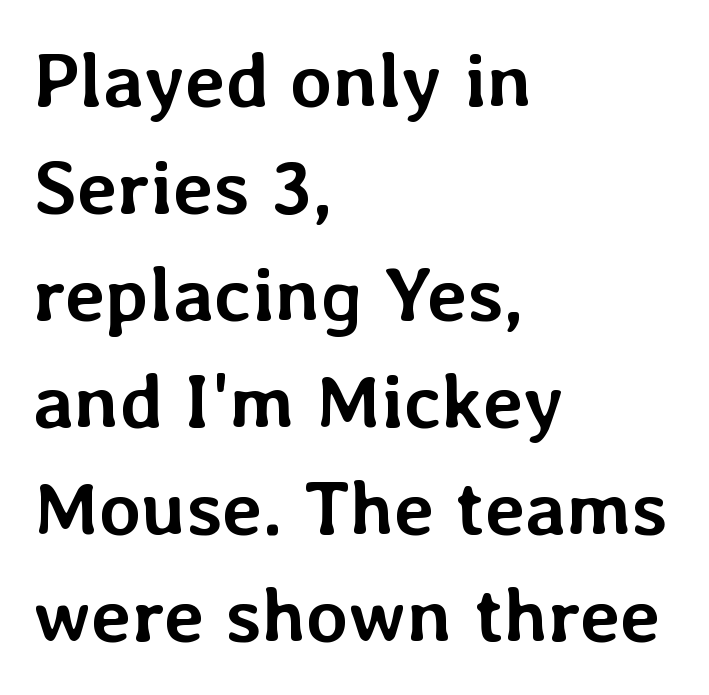
The image shows 77 px semibold type, upright; set left-aligned, normal line spacing (1.39x), normal letter spacing, not underlined; low stroke contrast and a medium x-height.
